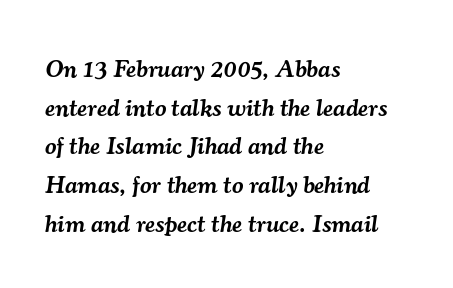
Quick note: underline off. Students, observe: this is what conventionally led text looks like. The passage shown has conventional tracking throughout. The font is running at a semibold setting, under full bold.
